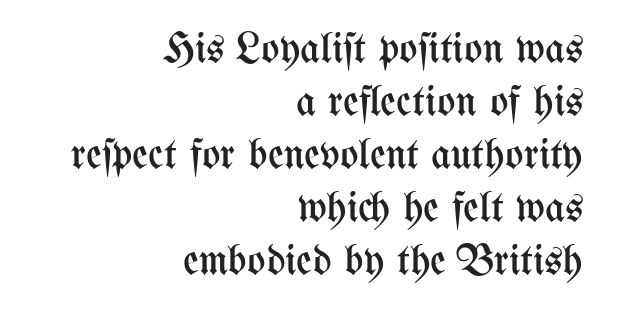
If you drew a ruler down the right edge, every line would touch it. Is the letter spacing exaggerated? No — it looks like the ordinary default. Is there any slant? The stems are plumb. These lines are rendered in a variable-pitch font. Is the stroke heavy? The answer is a plain regular-or-lighter. Glance below the letters and you will spot only blank space.
